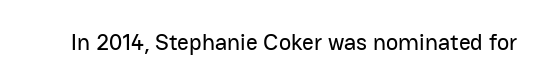
Each word holds together tightly as a unit, with standard inter-letter gaps. Posture: upright roman. The specimen omits any rule beneath the text block's lines.
